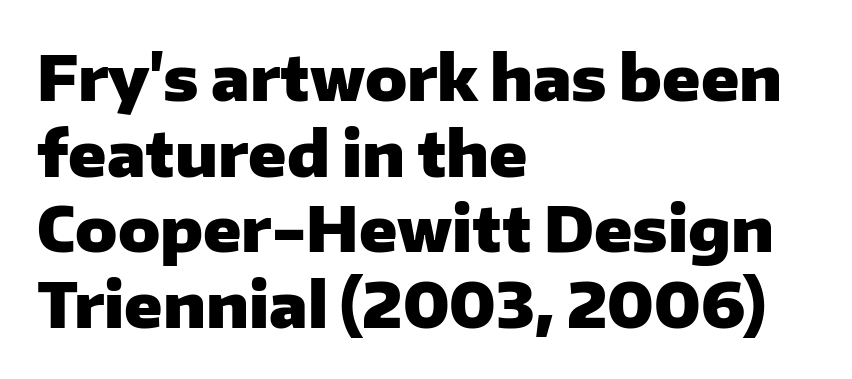
Line beginnings align vertically; line endings do not. Is this a fixed-width face? No — the glyphs have proportional, varying widths. This is heavy type, rendered in bold. This sample uses a sans-serif face.
